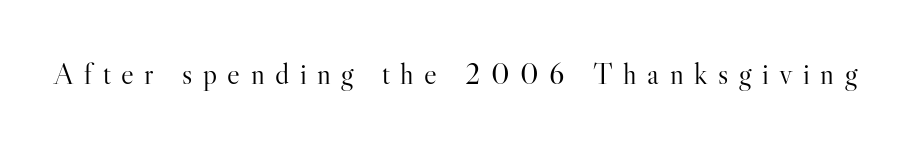
Upright lettering throughout. Someone cranked the tracking dial way up on this one. Glance below the letters and you will spot only blank space. Does the type have serifs? Yes, each stem ends in a small foot. The typesetting does not lean heavy: it is not bold. Here the designer chose a conventional face with non-uniform glyph widths.
